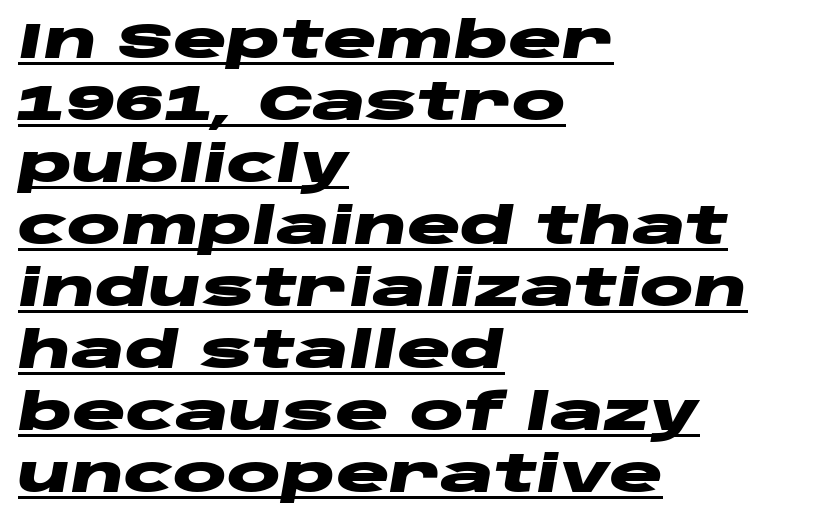
Q: Is the text bold? A: Yes.
Q: Is the text italic (slanted)? A: Yes, it leans right by about 10 degrees.
Q: Is the text underlined? A: Yes.
Q: How is the paragraph aligned? A: Left-aligned.
Q: Is the spacing between letters normal or unusually wide? A: Normal.
Q: Width (condensed, normal, or wide)? A: Wide.
Q: Stroke contrast? A: Low.
Q: x-height? A: Large.
Q: Monospaced? A: No.
